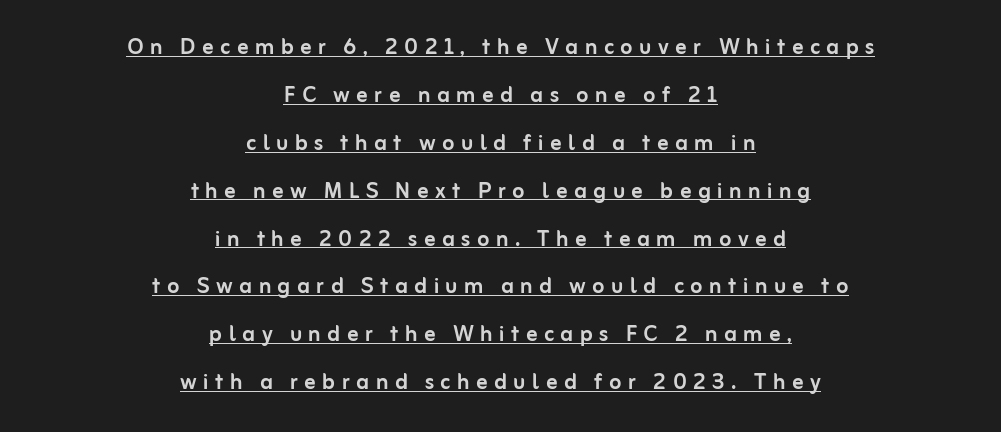
Q: Is the text italic (slanted)? A: No, it is upright.
Q: Is the typeface a serif or a sans-serif typeface? A: Sans-serif.
Q: Is the text underlined? A: Yes.
Q: How is the paragraph aligned? A: Centered.
Q: Is the spacing between letters normal or unusually wide? A: Unusually wide.
Q: Width (condensed, normal, or wide)? A: Normal.
Q: Stroke contrast? A: Low.
Q: x-height? A: Medium.
Q: Monospaced? A: No.
